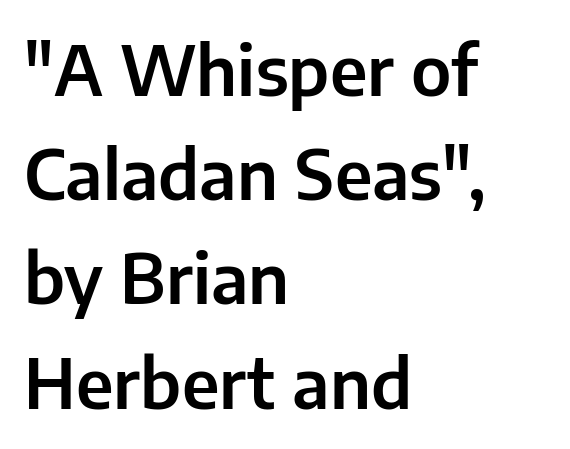
The image shows 69 px sans-serif type, upright; set left-aligned, normal line spacing (1.51x), normal letter spacing, not underlined; low stroke contrast and a medium x-height.
